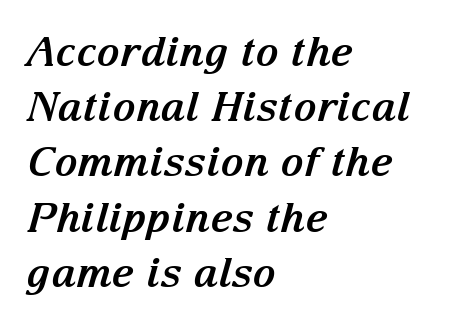
Q: Is the text bold? A: Yes.
Q: Is the text italic (slanted)? A: Yes, it leans right by about 15 degrees.
Q: Is the typeface a serif or a sans-serif typeface? A: Serif.
Q: Is the text underlined? A: No.
Q: How is the paragraph aligned? A: Left-aligned.
Q: Is the spacing between letters normal or unusually wide? A: Normal.
Q: Is the spacing between lines tight, normal or loose? A: Normal.
Q: Width (condensed, normal, or wide)? A: Normal.
Q: Stroke contrast? A: Medium.
Q: x-height? A: Medium.
Q: Monospaced? A: No.
